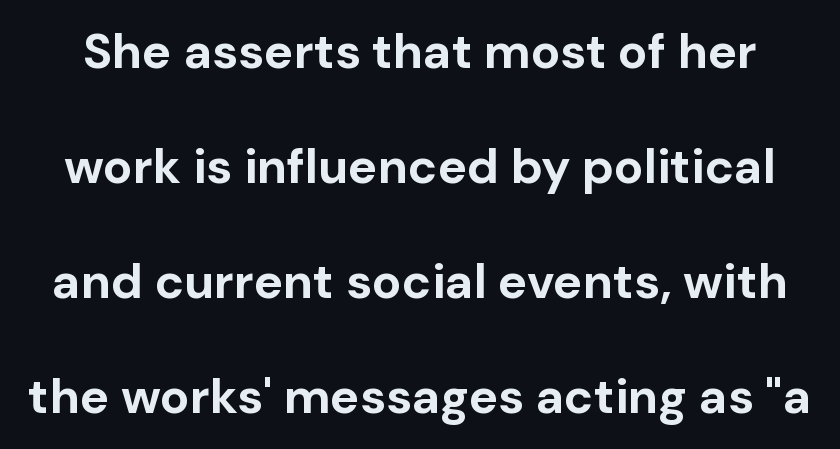
Q: Is the text bold? A: Yes.
Q: Is the text italic (slanted)? A: No, it is upright.
Q: Is the typeface a serif or a sans-serif typeface? A: Sans-serif.
Q: Is the text underlined? A: No.
Q: Is the spacing between letters normal or unusually wide? A: Normal.
Q: Is the spacing between lines tight, normal or loose? A: Loose.
Q: Width (condensed, normal, or wide)? A: Normal.
Q: Stroke contrast? A: Low.
Q: x-height? A: Medium.
Q: Monospaced? A: No.
